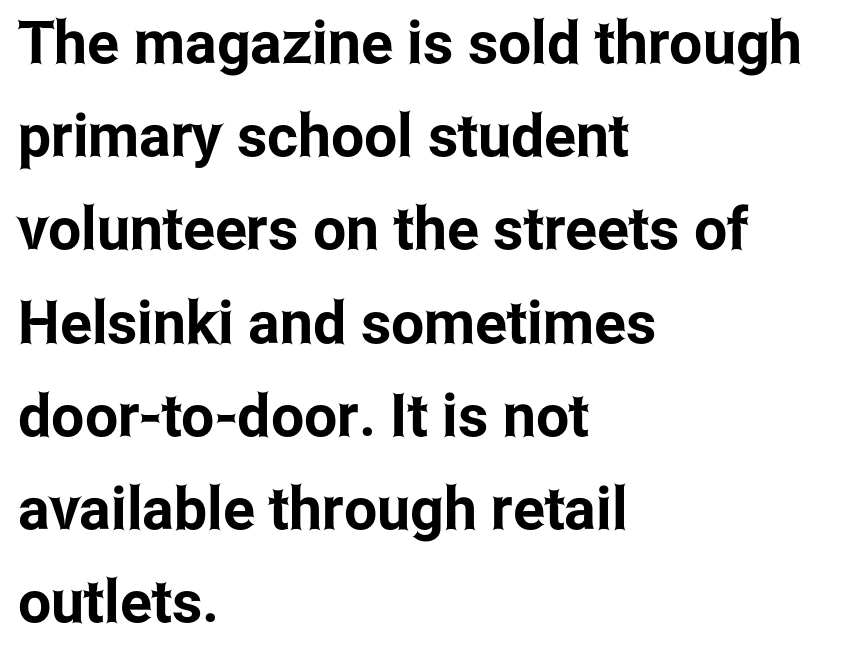
Q: Is the text italic (slanted)? A: No, it is upright.
Q: Is the typeface a serif or a sans-serif typeface? A: Sans-serif.
Q: Is the text underlined? A: No.
Q: How is the paragraph aligned? A: Left-aligned.
Q: Is the spacing between letters normal or unusually wide? A: Normal.
Q: Is the spacing between lines tight, normal or loose? A: Normal.
Q: Width (condensed, normal, or wide)? A: Condensed.
Q: Stroke contrast? A: Low.
Q: x-height? A: Medium.
Q: Monospaced? A: No.
